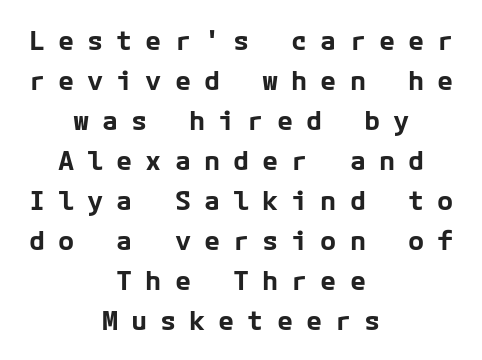
Weight: bold. Evenly set lines give the paragraph a standard silhouette. It's the straight-up-and-down kind of type. Descender tails drop into unmarked territory. The line texture is sparse and dotted thanks to wide tracking.
